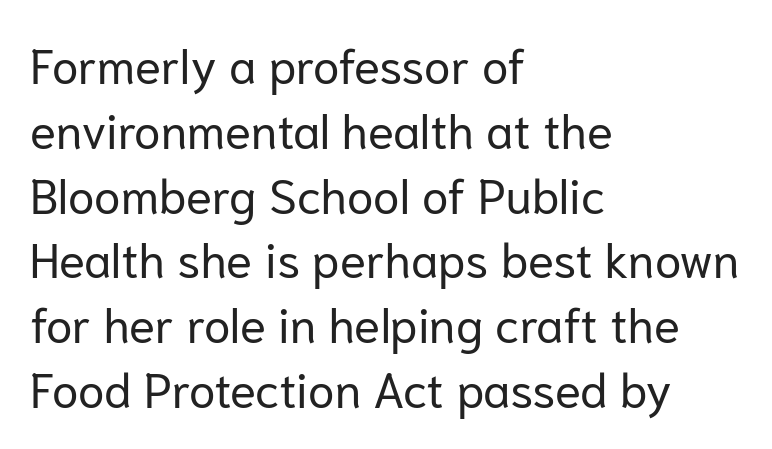
The image shows 48 px regular-weight sans-serif type, upright; set left-aligned, normal line spacing (1.35x), normal letter spacing, not underlined; low stroke contrast and a medium x-height.
